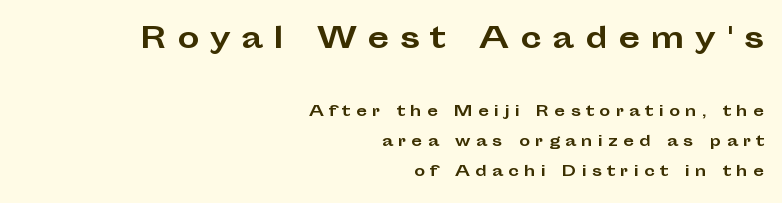
The image shows 28 px bold, wide sans-serif type, upright; set right-aligned, loose line spacing (2.16x), unusually wide letter spacing (+0.38 em), not underlined; the first (top) block is 2.0x larger; low stroke contrast and a medium x-height.
